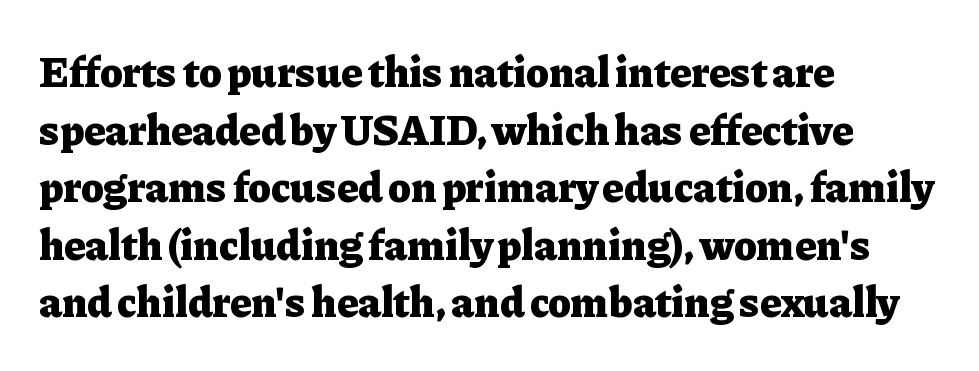
{"serif": "yes", "italic": "no", "bold": "yes", "weight": "heavy", "width": "normal", "stroke_contrast": "low", "x_height": "medium", "monospaced": "no", "underline": "no", "align": "left", "line_spacing": "normal", "line_spacing_ratio": 1.34, "letter_spacing": "normal", "letter_spacing_em": 0.0, "glyph_px": 43}
